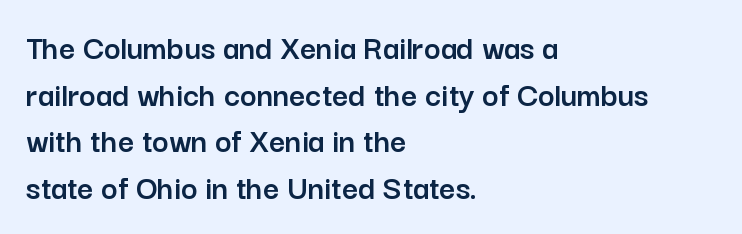
{"serif": "no", "italic": "no", "width": "normal", "stroke_contrast": "low", "x_height": "medium", "monospaced": "no", "underline": "no", "align": "left", "line_spacing": "normal", "line_spacing_ratio": 1.33, "letter_spacing": "normal", "letter_spacing_em": 0.0, "glyph_px": 35}
